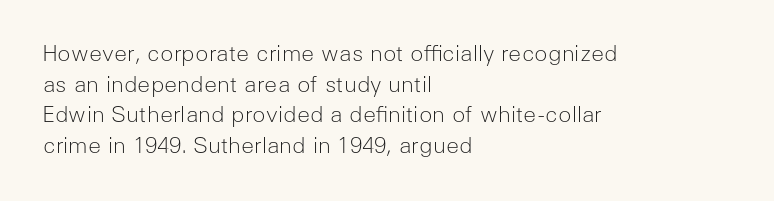
The image shows 22 px text type, upright; set left-aligned, normal line spacing (1.39x), normal letter spacing, not underlined.
